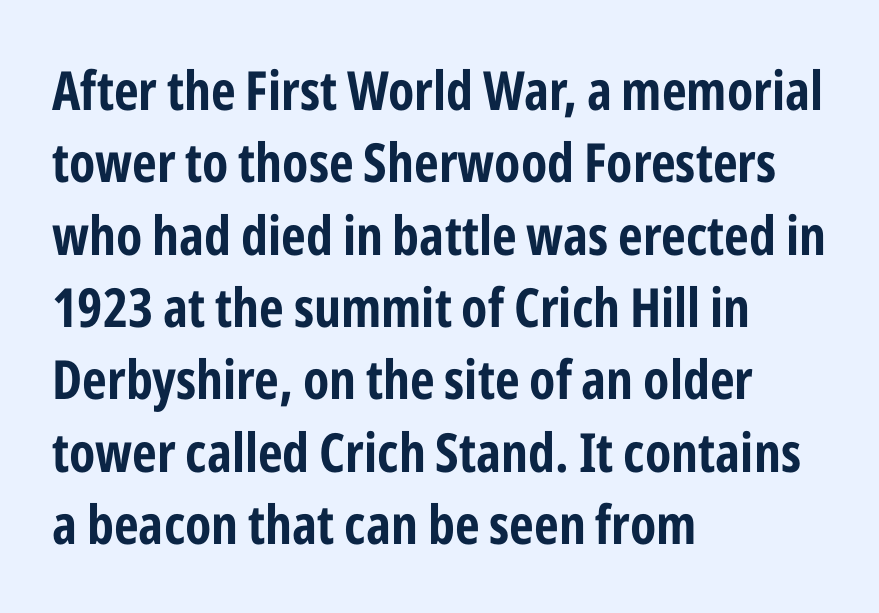
The image shows 54 px bold, condensed sans-serif type, upright; set left-aligned, normal line spacing (1.34x), normal letter spacing, not underlined; low stroke contrast and a medium x-height.
